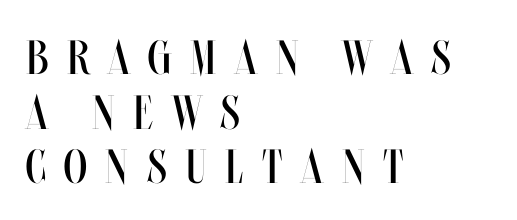
The image shows 48 px regular-weight, condensed type, upright; set left-aligned, tight line spacing (1.14x), unusually wide letter spacing (+0.39 em), not underlined; medium stroke contrast and a large x-height.
